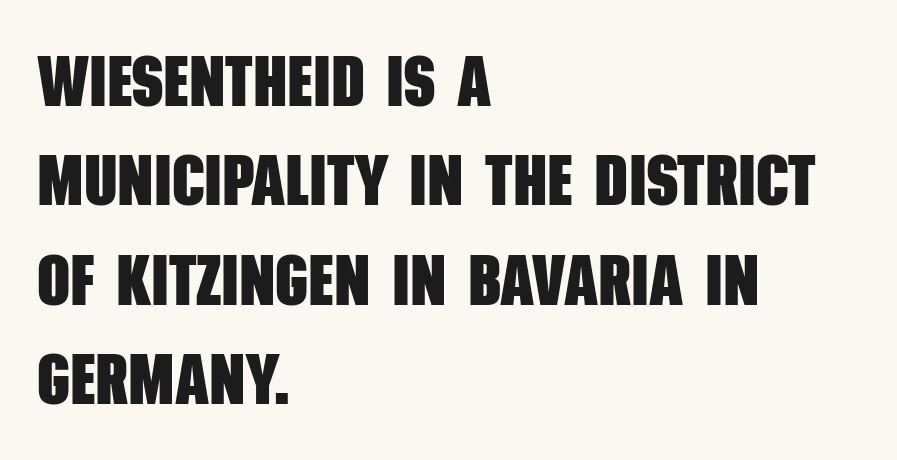
The image shows 72 px heavy, condensed sans-serif type; set left-aligned, normal line spacing (1.38x), normal letter spacing, not underlined; low stroke contrast and a large x-height.
